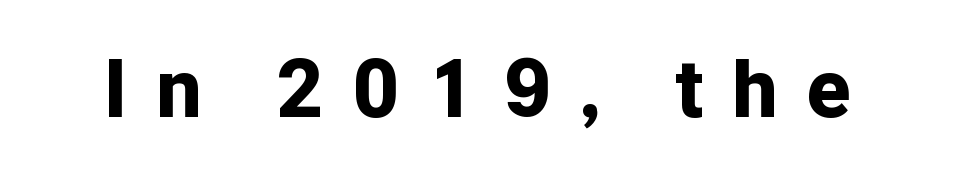
Q: Is the text bold? A: Yes.
Q: Is the text italic (slanted)? A: No, it is upright.
Q: Is the typeface a serif or a sans-serif typeface? A: Sans-serif.
Q: Is the text underlined? A: No.
Q: Is the spacing between letters normal or unusually wide? A: Unusually wide.
Q: Width (condensed, normal, or wide)? A: Normal.
Q: Stroke contrast? A: Low.
Q: x-height? A: Medium.
Q: Monospaced? A: No.
